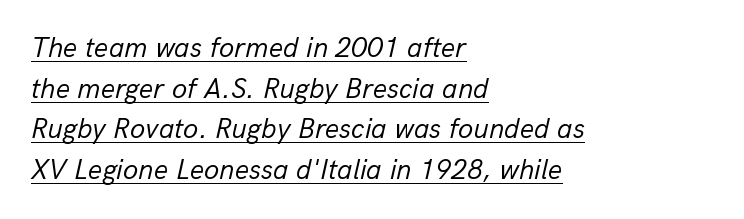
A typesetter would call this leading conventional body-copy spacing. The axis of the letterforms is tilted away from vertical. Left-aligned paragraph, ragged on the right. Students, note that the glyphs here touch the page at normal intervals. Varying glyph widths throughout — classic text-font behaviour. A typographer would call this underscored text.
